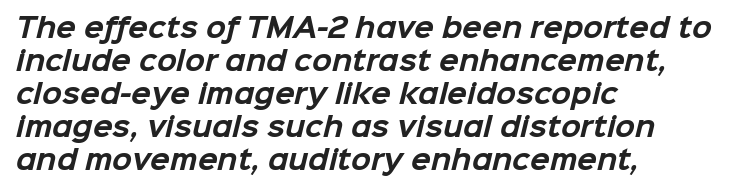
{"bold": "yes", "underline": "no", "align": "left", "line_spacing": "normal", "line_spacing_ratio": 1.27, "letter_spacing": "normal", "letter_spacing_em": 0.0, "glyph_px": 26}
